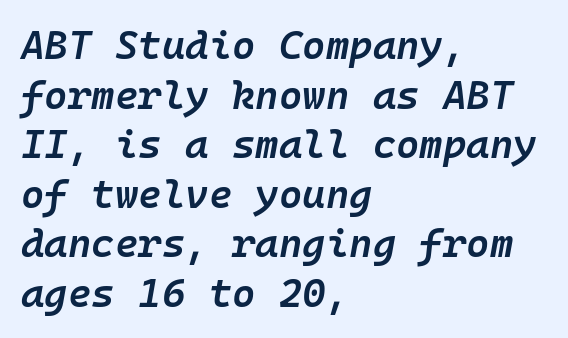
Casual observation: everything's shoved over to the left. Does the weight exceed regular? Yes, but only to semibold. Quick note: italic. The rendering uses typewriter-style spacing with identical character cells. No extra tracking has been applied to these lines.
